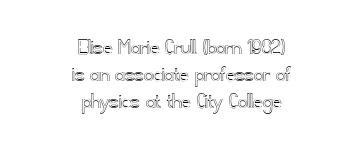
The image shows 23 px text type, upright; set centered, line spacing 1.18x, normal letter spacing, not underlined.
